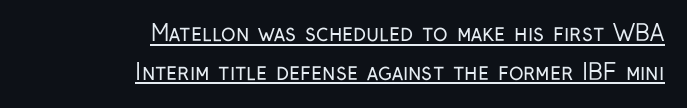
Q: Is the text bold? A: No.
Q: Is the text italic (slanted)? A: No, it is upright.
Q: Is the text underlined? A: Yes.
Q: How is the paragraph aligned? A: Right-aligned.
Q: Is the spacing between letters normal or unusually wide? A: Normal.
